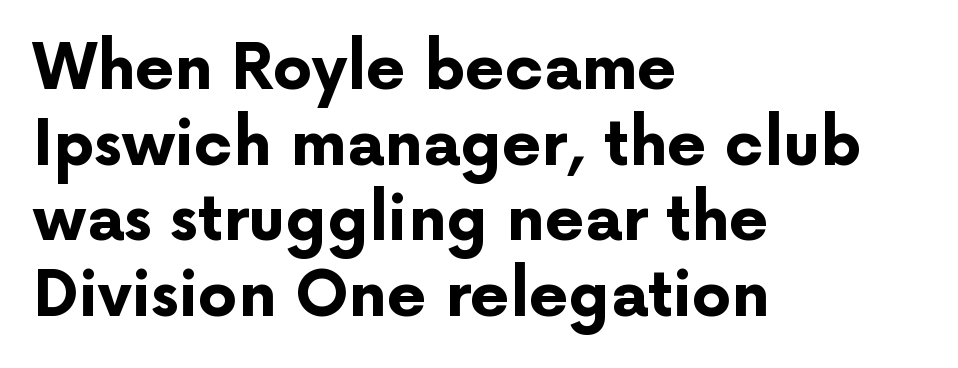
The image shows 62 px bold sans-serif type, upright; set left-aligned, line spacing 1.22x, normal letter spacing, not underlined; low stroke contrast and a medium x-height.
